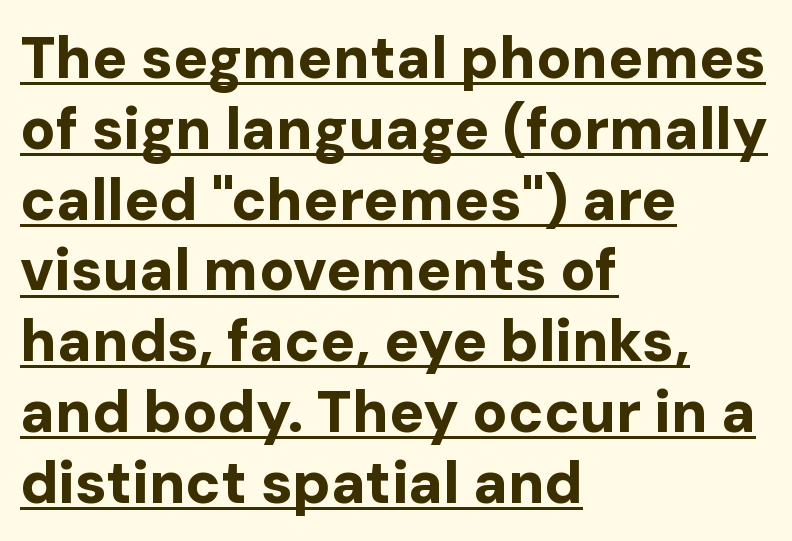
{"serif": "no", "italic": "no", "bold": "yes", "weight": "bold", "width": "normal", "stroke_contrast": "low", "x_height": "medium", "monospaced": "no", "underline": "yes", "align": "left", "line_spacing_ratio": 1.22, "letter_spacing": "normal", "letter_spacing_em": 0.0, "glyph_px": 58}
